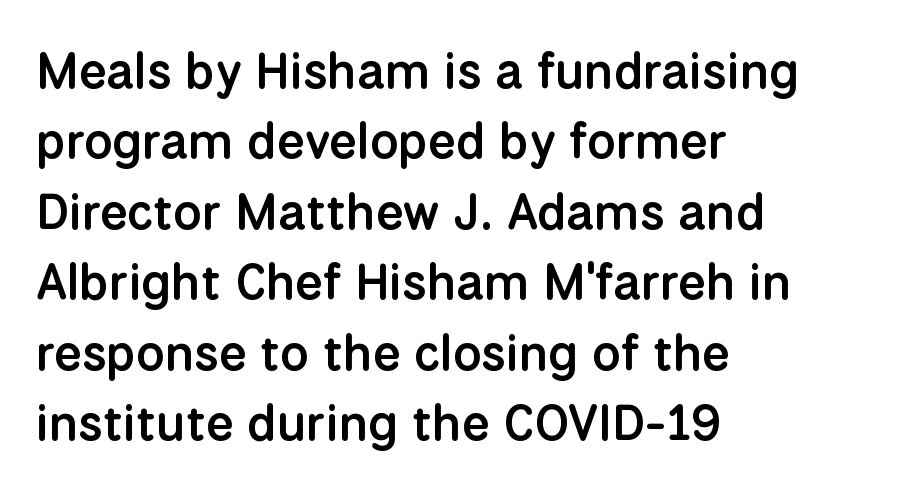
{"serif": "no", "italic": "no", "bold": "semi", "weight": "semibold", "width": "normal", "stroke_contrast": "low", "x_height": "medium", "monospaced": "no", "underline": "no", "align": "left", "line_spacing": "normal", "line_spacing_ratio": 1.41, "letter_spacing": "normal", "letter_spacing_em": 0.0, "glyph_px": 50}
